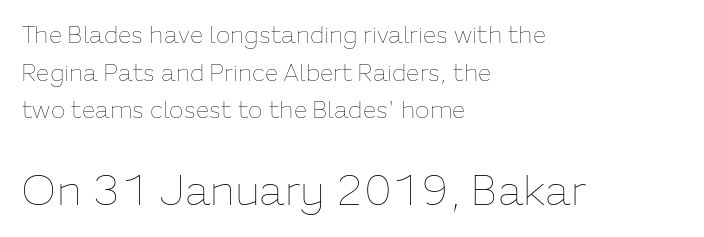
{"italic": "no", "bold": "no", "weight": "thin", "width": "normal", "stroke_contrast": "low", "x_height": "medium", "monospaced": "no", "underline": "no", "align": "left", "line_spacing": "normal", "line_spacing_ratio": 1.57, "letter_spacing": "normal", "letter_spacing_em": 0.0, "larger_block": "second", "size_ratio": 1.75, "glyph_px": 42}
